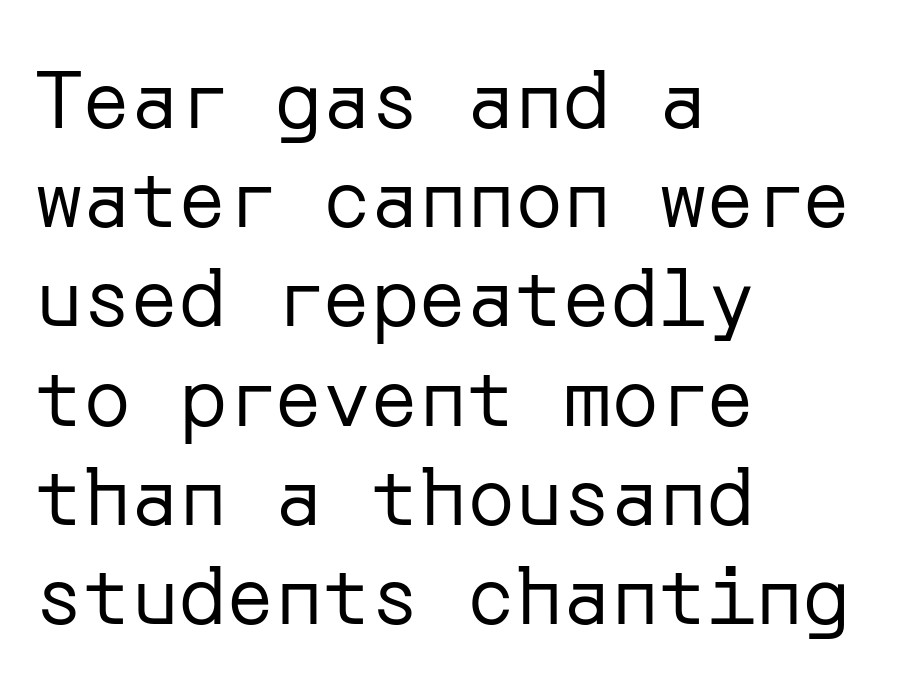
{"serif": "no", "italic": "no", "bold": "no", "weight": "regular", "width": "normal", "stroke_contrast": "low", "x_height": "medium", "underline": "no", "align": "left", "line_spacing_ratio": 1.24, "letter_spacing": "normal", "letter_spacing_em": 0.0, "glyph_px": 80}
